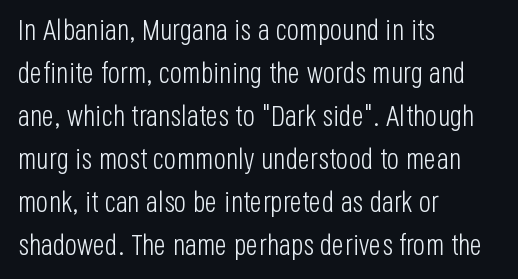
{"serif": "no", "italic": "no", "bold": "no", "weight": "light", "width": "condensed", "stroke_contrast": "low", "x_height": "large", "monospaced": "no", "underline": "no", "align": "left", "line_spacing": "normal", "line_spacing_ratio": 1.48, "letter_spacing": "normal", "letter_spacing_em": 0.0, "glyph_px": 29}
